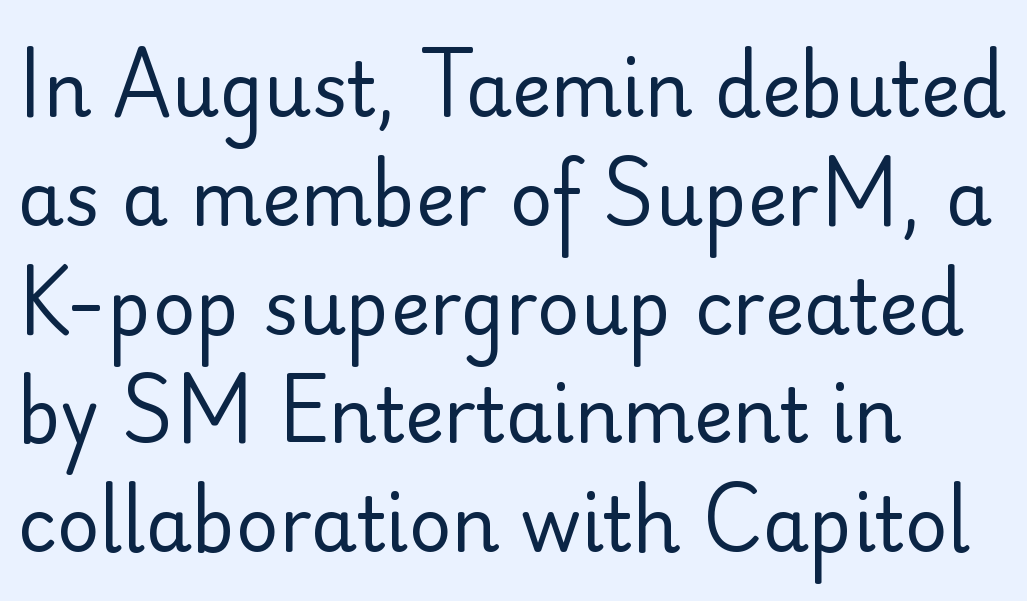
Q: Is the text bold? A: No.
Q: Is the text italic (slanted)? A: No, it is upright.
Q: Is the typeface a serif or a sans-serif typeface? A: Sans-serif.
Q: Is the text underlined? A: No.
Q: How is the paragraph aligned? A: Left-aligned.
Q: Is the spacing between letters normal or unusually wide? A: Normal.
Q: Is the spacing between lines tight, normal or loose? A: Normal.
Q: Width (condensed, normal, or wide)? A: Normal.
Q: Stroke contrast? A: Low.
Q: x-height? A: Small.
Q: Monospaced? A: No.
